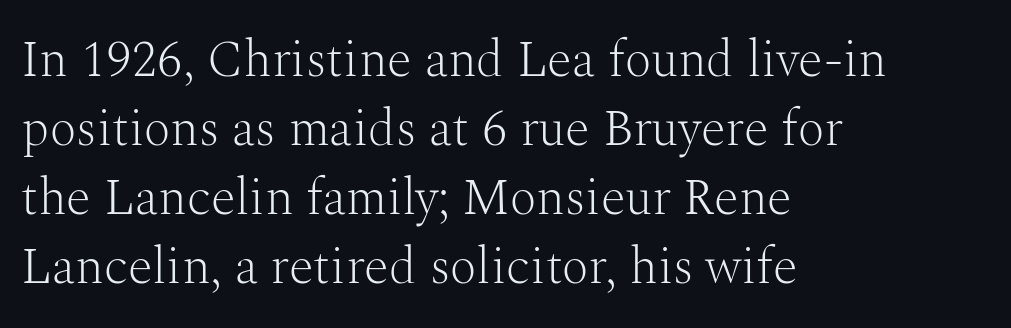
The image shows 51 px light serif type, upright; set left-aligned, normal line spacing (1.35x), normal letter spacing, not underlined; medium stroke contrast and a medium x-height.
